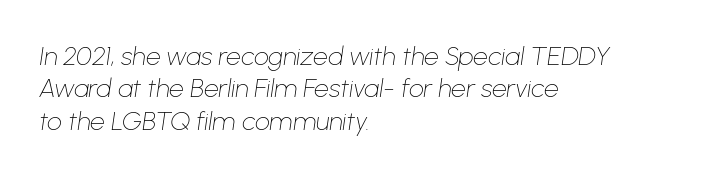
{"italic": "yes", "lean": "right", "slant_degrees": 8, "bold": "no", "underline": "no", "align": "left", "line_spacing": "normal", "line_spacing_ratio": 1.25, "letter_spacing": "normal", "letter_spacing_em": 0.0, "glyph_px": 26}
